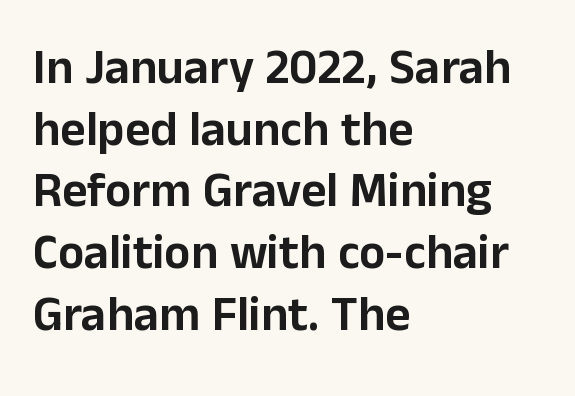
Each word holds together tightly as a unit, with standard inter-letter gaps. Here the designer chose a conventional face with non-uniform glyph widths. Check the space under the baseline: it is left empty. Serifs: no, the terminals of the letterforms are clean. The typesetter chose a ragged-right arrangement here.
